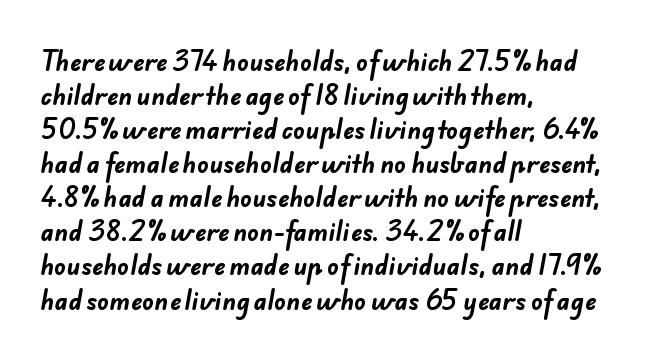
Look at the tracking — it's just the regular setting, nothing added. Weight: bold. Where is the straight margin? On the left. Successive baselines arrive at the customary interval.
